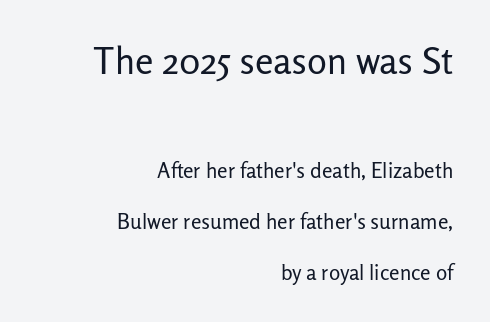
The designer went with a sans here, leaving each stem footless. The compositor pushed each line to the right boundary. Here the designer chose a conventional face with non-uniform glyph widths. Nope, not italic — everything's standing straight.
